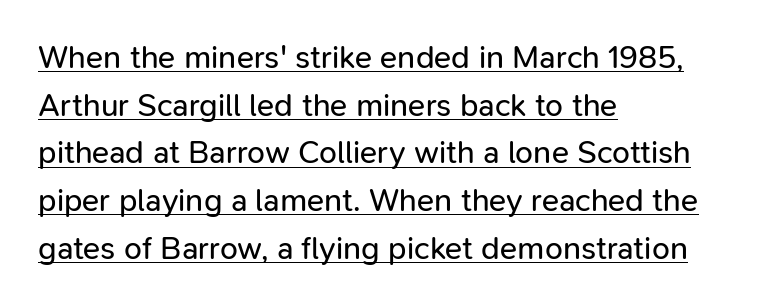
The image shows 32 px regular-weight sans-serif type, upright; set left-aligned, normal line spacing (1.49x), normal letter spacing, underlined; low stroke contrast and a medium x-height.
